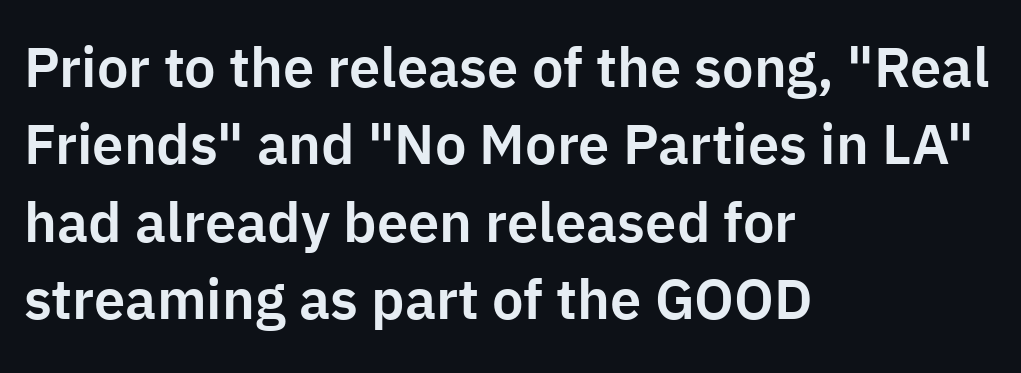
Q: Is the text italic (slanted)? A: No, it is upright.
Q: Is the typeface a serif or a sans-serif typeface? A: Sans-serif.
Q: Is the text underlined? A: No.
Q: How is the paragraph aligned? A: Left-aligned.
Q: Is the spacing between letters normal or unusually wide? A: Normal.
Q: Is the spacing between lines tight, normal or loose? A: Normal.
Q: Width (condensed, normal, or wide)? A: Normal.
Q: Stroke contrast? A: Low.
Q: x-height? A: Medium.
Q: Monospaced? A: No.
